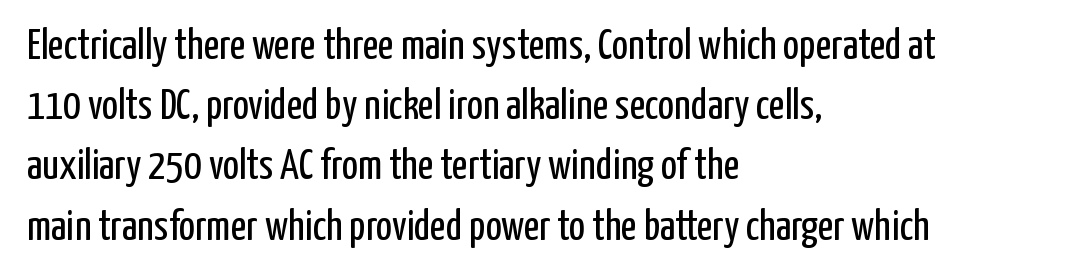
{"serif": "no", "italic": "no", "bold": "no", "weight": "regular", "width": "condensed", "stroke_contrast": "low", "x_height": "medium", "monospaced": "no", "underline": "no", "align": "left", "line_spacing": "normal", "line_spacing_ratio": 1.4, "letter_spacing": "normal", "letter_spacing_em": 0.0, "glyph_px": 43}
